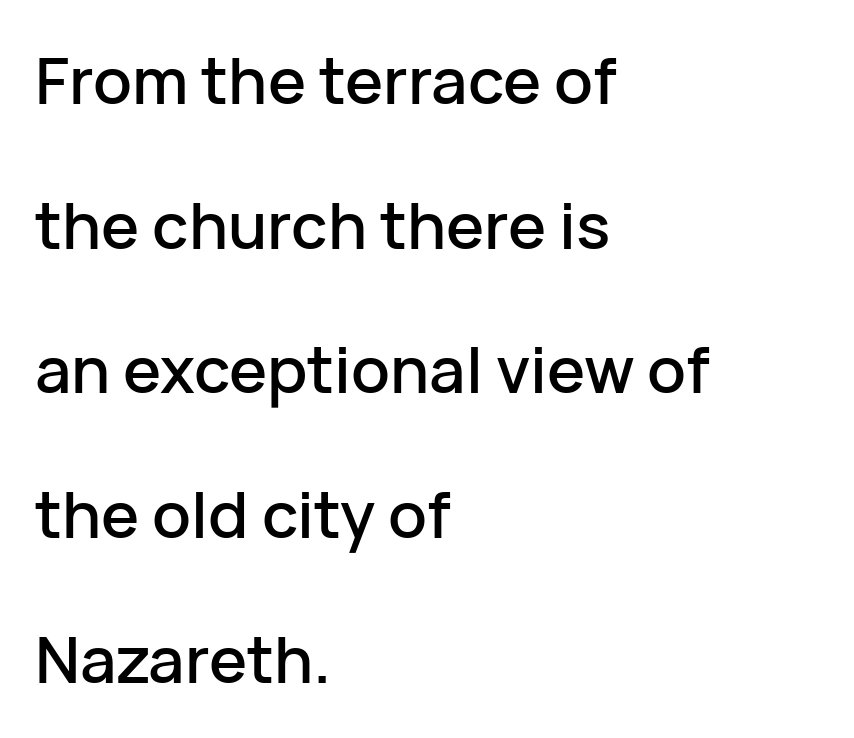
Q: Is the text italic (slanted)? A: No, it is upright.
Q: Is the typeface a serif or a sans-serif typeface? A: Sans-serif.
Q: Is the text underlined? A: No.
Q: How is the paragraph aligned? A: Left-aligned.
Q: Is the spacing between letters normal or unusually wide? A: Normal.
Q: Is the spacing between lines tight, normal or loose? A: Loose.
Q: Width (condensed, normal, or wide)? A: Normal.
Q: Stroke contrast? A: Low.
Q: x-height? A: Medium.
Q: Monospaced? A: No.
